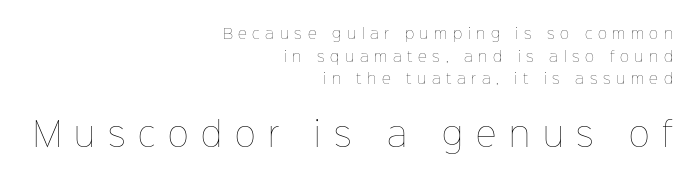
{"italic": "no", "bold": "no", "weight": "thin", "width": "normal", "stroke_contrast": "low", "x_height": "medium", "monospaced": "no", "underline": "no", "align": "right", "line_spacing": "normal", "line_spacing_ratio": 1.62, "letter_spacing": "wide", "letter_spacing_em": 0.4, "larger_block": "second", "size_ratio": 2.29, "glyph_px": 32}
